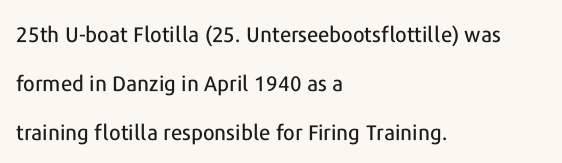
The image shows 21 px text type, upright; set left-aligned, loose line spacing (2.33x), normal letter spacing, not underlined.
